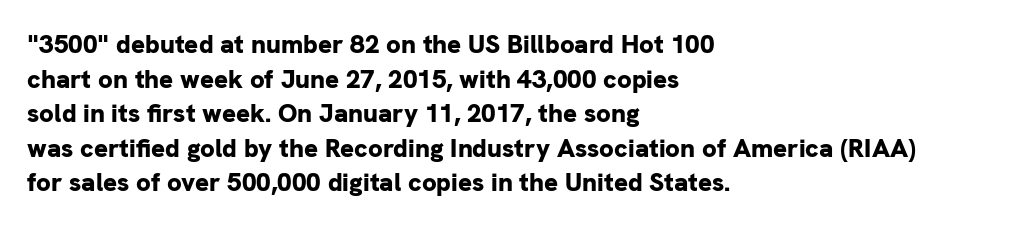
The image shows 26 px bold type, upright; set left-aligned, normal line spacing (1.33x), normal letter spacing, not underlined.
